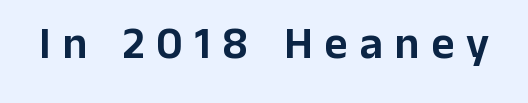
Q: Is the text italic (slanted)? A: No, it is upright.
Q: Is the typeface a serif or a sans-serif typeface? A: Sans-serif.
Q: Is the text underlined? A: No.
Q: Is the spacing between letters normal or unusually wide? A: Unusually wide.
Q: Width (condensed, normal, or wide)? A: Normal.
Q: Stroke contrast? A: Low.
Q: x-height? A: Medium.
Q: Monospaced? A: No.
